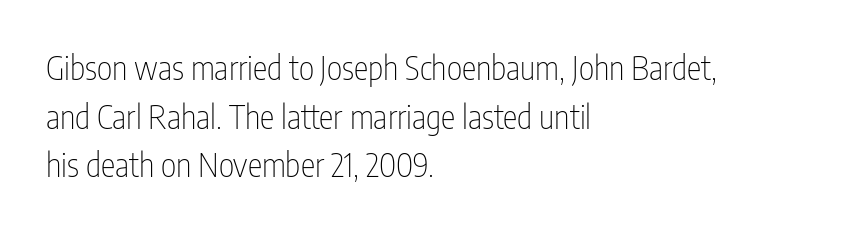
{"serif": "no", "italic": "no", "bold": "no", "weight": "thin", "width": "condensed", "stroke_contrast": "low", "x_height": "medium", "monospaced": "no", "underline": "no", "align": "left", "line_spacing": "normal", "line_spacing_ratio": 1.47, "letter_spacing": "normal", "letter_spacing_em": 0.0, "glyph_px": 33}
